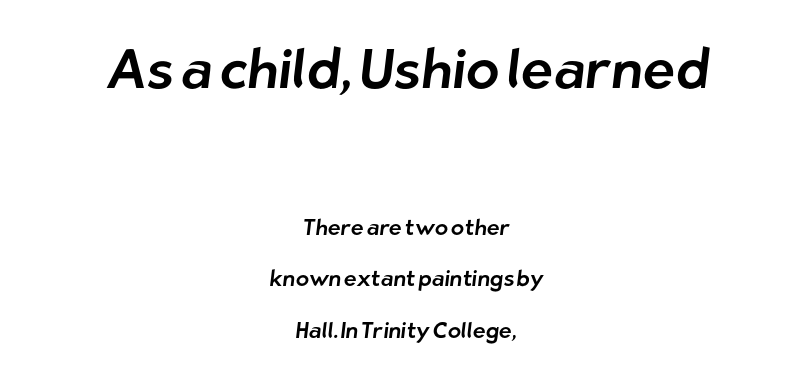
The image shows 55 px sans-serif type; set centered, loose line spacing (2.34x), normal letter spacing, not underlined; the first (top) block is 2.5x larger; low stroke contrast and a medium x-height.
